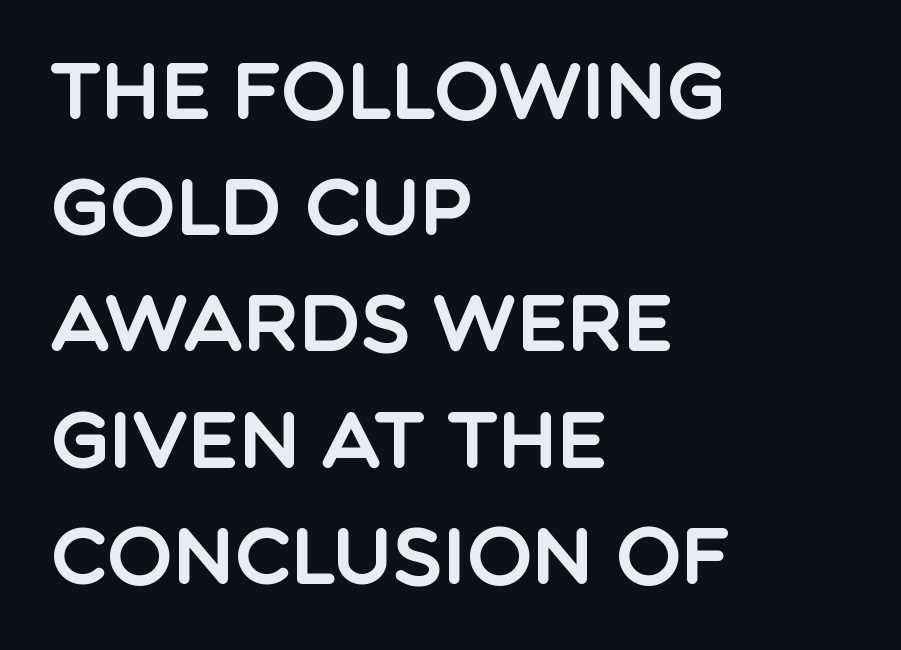
{"serif": "no", "italic": "no", "width": "normal", "x_height": "large", "monospaced": "no", "underline": "no", "align": "left", "line_spacing": "normal", "line_spacing_ratio": 1.49, "letter_spacing": "normal", "letter_spacing_em": 0.0, "glyph_px": 78}
